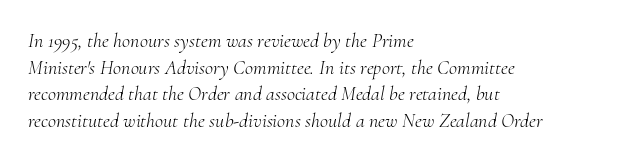
Caption: standard tracking, unaltered. The leading is moderate, giving the passage an even texture. The face looks like a standard text weight, possibly lighter. Emphasis-style slanted type is in use.
